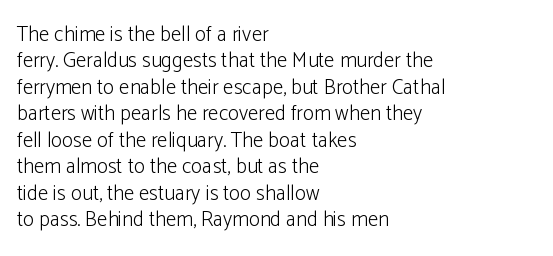
The image shows 21 px text type, upright; set left-aligned, normal line spacing (1.26x), normal letter spacing, not underlined.
